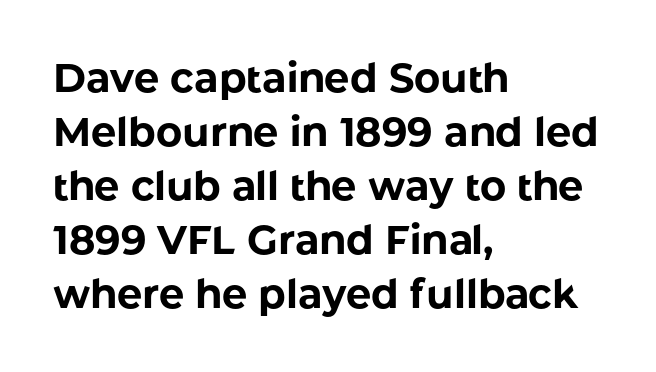
The image shows 40 px bold sans-serif type, upright; set left-aligned, normal line spacing (1.35x), normal letter spacing, not underlined; low stroke contrast and a medium x-height.
